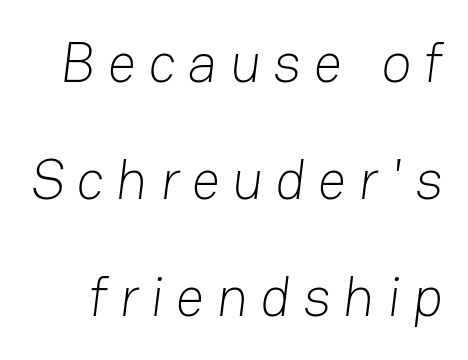
One glance says open: line gaps are wider than usual. Nothing sits at the stroke ends, so this counts as sans-serif. Weight: regular or lighter. Note the varied advance widths — an 'i' is clearly narrower than an 'm'. Compared with typical body copy, the letter spacing here is much looser. Quick note: underline off.
